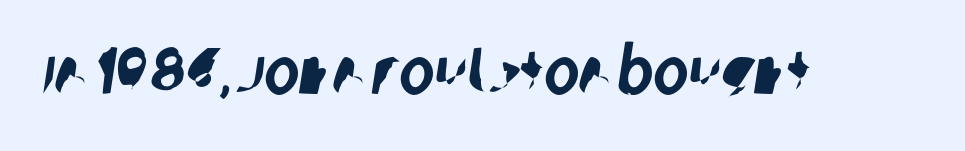
The image shows 66 px condensed sans-serif type; set normal letter spacing, not underlined; low stroke contrast and a large x-height.
